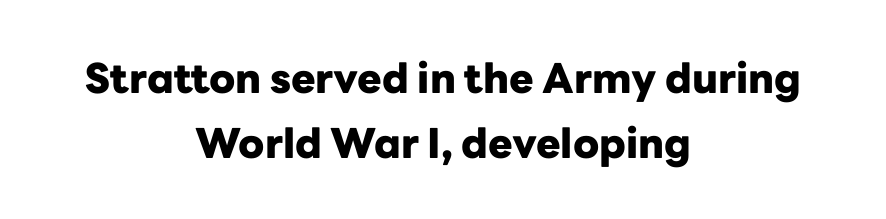
The image shows 41 px heavy sans-serif type, upright; set centered, normal line spacing (1.58x), normal letter spacing, not underlined; low stroke contrast and a medium x-height.
